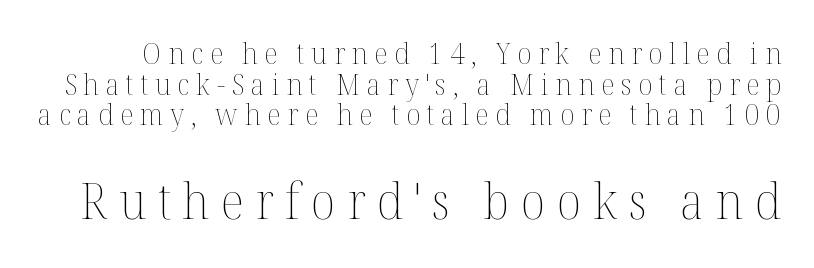
{"italic": "no", "bold": "no", "weight": "thin", "width": "normal", "stroke_contrast": "medium", "x_height": "medium", "monospaced": "no", "underline": "no", "line_spacing": "tight", "line_spacing_ratio": 1.06, "letter_spacing": "wide", "letter_spacing_em": 0.23, "larger_block": "second", "size_ratio": 1.72, "glyph_px": 50}
